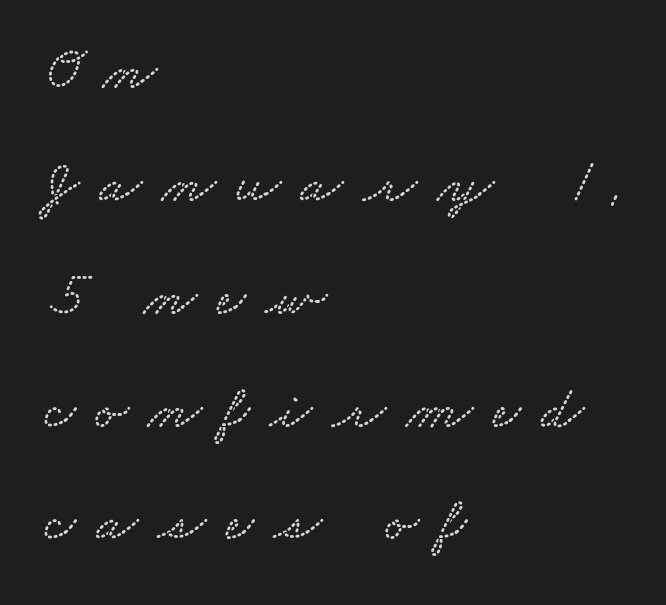
Q: Is the text underlined? A: No.
Q: How is the paragraph aligned? A: Left-aligned.
Q: Is the spacing between letters normal or unusually wide? A: Unusually wide.
Q: Width (condensed, normal, or wide)? A: Wide.
Q: Stroke contrast? A: Low.
Q: x-height? A: Small.
Q: Monospaced? A: No.
